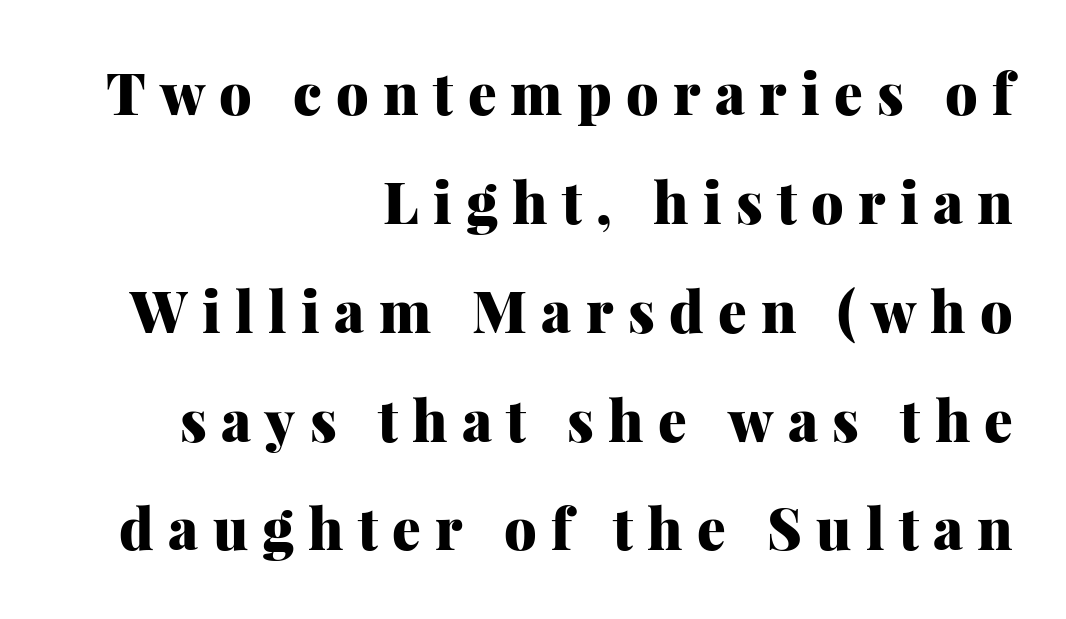
{"serif": "yes", "italic": "no", "bold": "yes", "weight": "heavy", "width": "normal", "stroke_contrast": "medium", "x_height": "medium", "monospaced": "no", "underline": "no", "align": "right", "line_spacing": "loose", "line_spacing_ratio": 1.91, "letter_spacing": "wide", "letter_spacing_em": 0.25, "glyph_px": 57}
